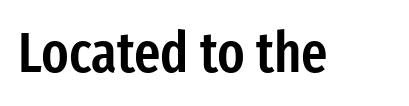
{"serif": "no", "italic": "no", "bold": "semi", "weight": "semibold", "width": "condensed", "stroke_contrast": "low", "x_height": "medium", "monospaced": "no", "underline": "no", "letter_spacing": "normal", "letter_spacing_em": 0.0, "glyph_px": 57}
